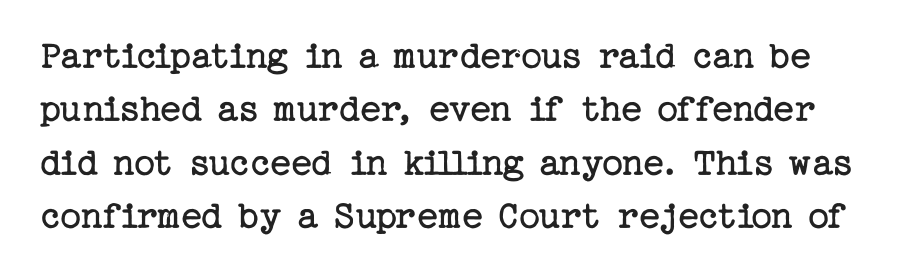
The image shows 41 px regular-weight serif type, upright; set normal line spacing (1.3x), normal letter spacing, not underlined; low stroke contrast and a medium x-height.
